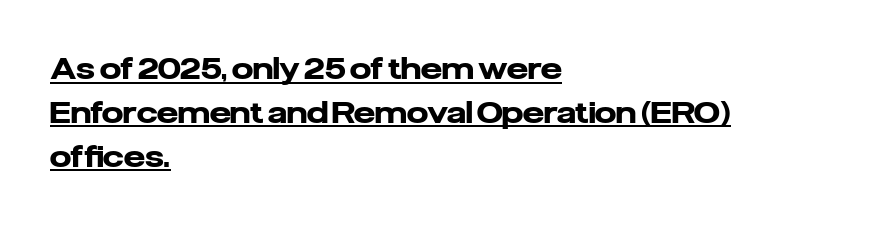
Q: Is the text bold? A: Yes.
Q: Is the text italic (slanted)? A: No, it is upright.
Q: Is the typeface a serif or a sans-serif typeface? A: Sans-serif.
Q: Is the text underlined? A: Yes.
Q: How is the paragraph aligned? A: Left-aligned.
Q: Is the spacing between letters normal or unusually wide? A: Normal.
Q: Is the spacing between lines tight, normal or loose? A: Normal.
Q: Width (condensed, normal, or wide)? A: Normal.
Q: Stroke contrast? A: Low.
Q: x-height? A: Medium.
Q: Monospaced? A: No.
